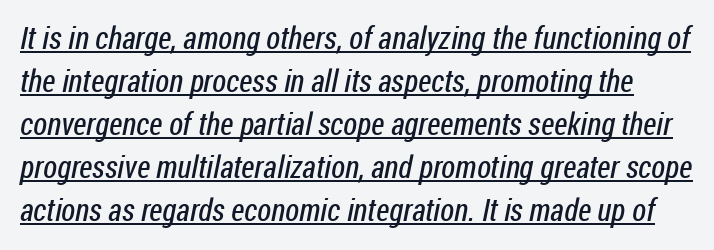
Here the designer chose a conventional face with non-uniform glyph widths. Nothing unusual about the tracking: characters are spaced as the font intends. Looks like someone drew a line under every word here. The passage shown is not bold in any degree. The characters display no serif detailing; their extremities are plain. Vertically, the passage feels balanced, rows spaced as you'd expect.
